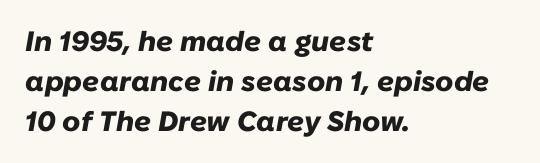
Unmarked baselines from the first word to the last. Nothing unusual about the tracking: characters are spaced as the font intends. Character widths vary here, with narrow letters taking less room than wide ones. The strokes are fattened all the way to bold. The text carries the slant typical of an italic or oblique font.
